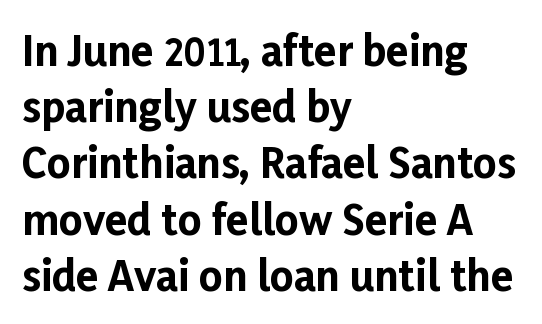
The image shows 41 px bold sans-serif type, upright; set left-aligned, normal line spacing (1.37x), normal letter spacing, not underlined; low stroke contrast and a medium x-height.
